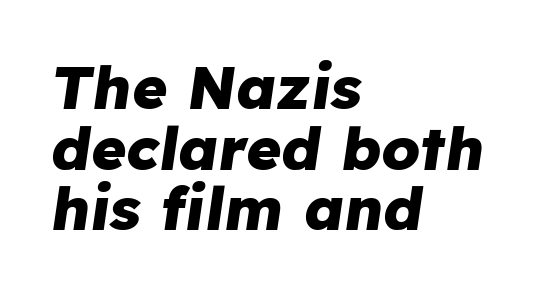
Q: Is the text bold? A: Yes.
Q: Is the text italic (slanted)? A: Yes, it leans right by about 8 degrees.
Q: Is the text underlined? A: No.
Q: How is the paragraph aligned? A: Left-aligned.
Q: Is the spacing between letters normal or unusually wide? A: Normal.
Q: Is the spacing between lines tight, normal or loose? A: Tight.
Q: Width (condensed, normal, or wide)? A: Normal.
Q: Stroke contrast? A: Low.
Q: x-height? A: Medium.
Q: Monospaced? A: No.
